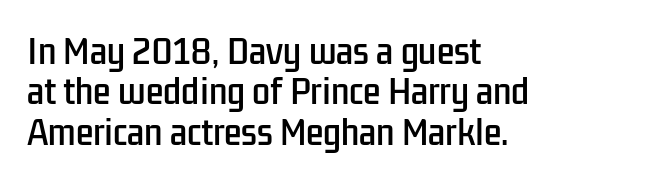
{"serif": "no", "italic": "no", "width": "condensed", "stroke_contrast": "low", "x_height": "medium", "monospaced": "no", "underline": "no", "align": "left", "line_spacing": "normal", "line_spacing_ratio": 1.26, "letter_spacing": "normal", "letter_spacing_em": 0.0, "glyph_px": 32}
